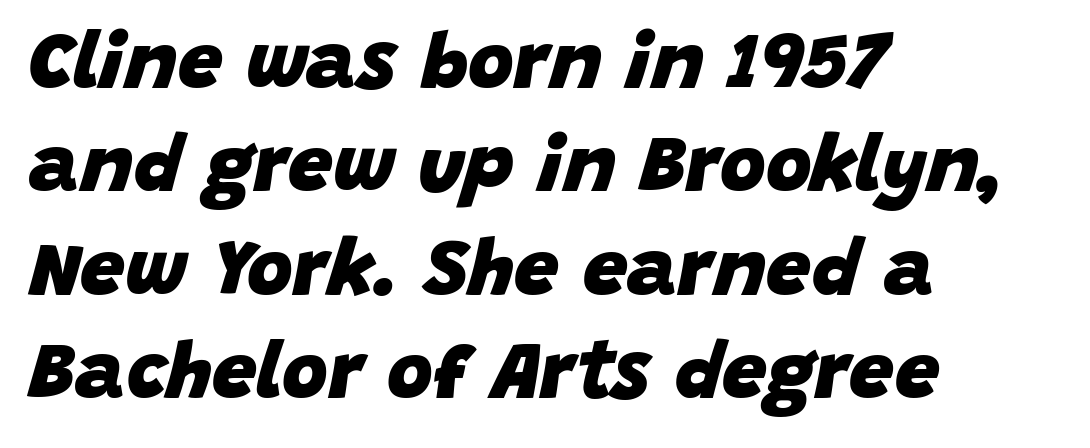
{"italic": "yes", "lean": "right", "slant_degrees": 15, "bold": "yes", "weight": "heavy", "width": "normal", "stroke_contrast": "low", "x_height": "large", "monospaced": "no", "underline": "no", "align": "left", "line_spacing": "normal", "line_spacing_ratio": 1.31, "letter_spacing": "normal", "letter_spacing_em": 0.0, "glyph_px": 79}
